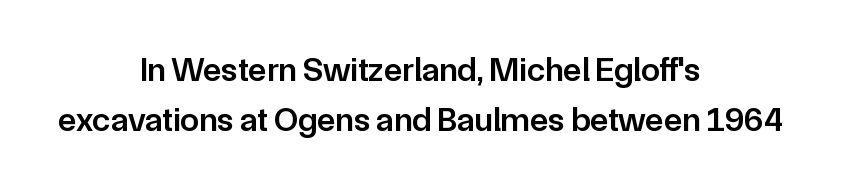
Q: Is the text bold? A: Semi-bold.
Q: Is the text italic (slanted)? A: No, it is upright.
Q: Is the typeface a serif or a sans-serif typeface? A: Sans-serif.
Q: Is the text underlined? A: No.
Q: How is the paragraph aligned? A: Centered.
Q: Is the spacing between letters normal or unusually wide? A: Normal.
Q: Is the spacing between lines tight, normal or loose? A: Normal.
Q: Width (condensed, normal, or wide)? A: Normal.
Q: Stroke contrast? A: Low.
Q: x-height? A: Medium.
Q: Monospaced? A: No.
